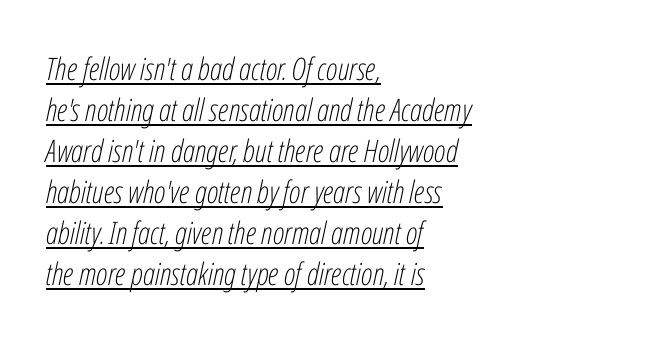
In designer terms, the underline attribute is active on this setting. Tall strokes in this sample are angled rather than plumb. The passage shown stacks its lines at a standard gap. Reading down the block, your eye returns to a fixed left position each line. You could call the tracking neutral — neither tight nor loose. Note the varied advance widths — an 'i' is clearly narrower than an 'm'.
